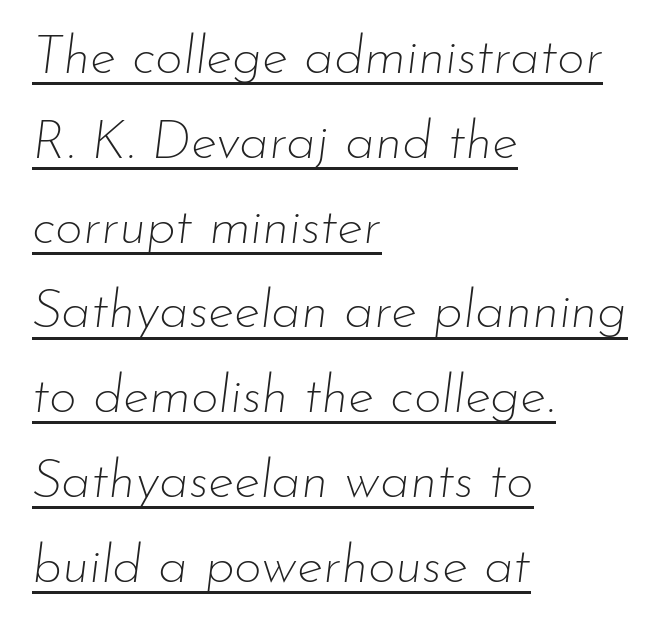
The paragraph shown leans on its left margin. These lines were composed using italics. Does extra space separate the letters? No, they use regular spacing. Evenly set lines give the paragraph a standard silhouette.
